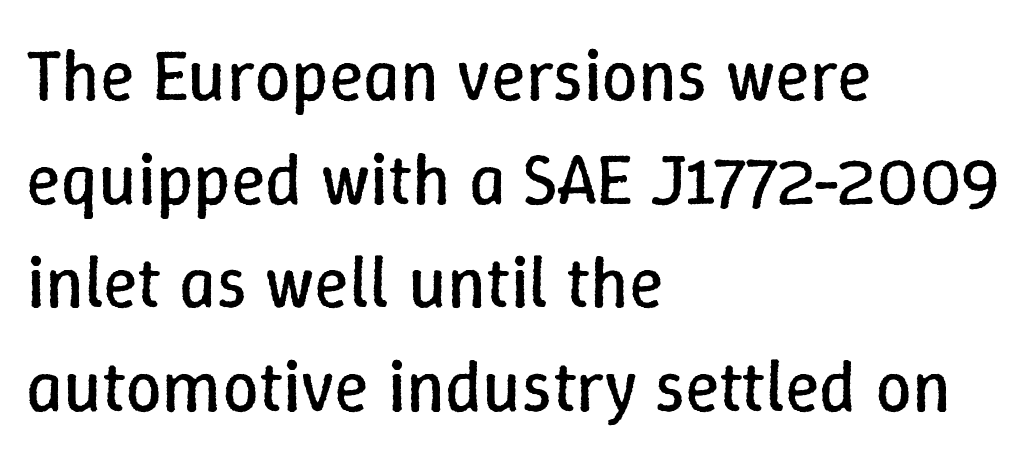
The image shows 72 px regular-weight type, upright; set left-aligned, normal line spacing (1.44x), normal letter spacing, not underlined; low stroke contrast and a medium x-height.
